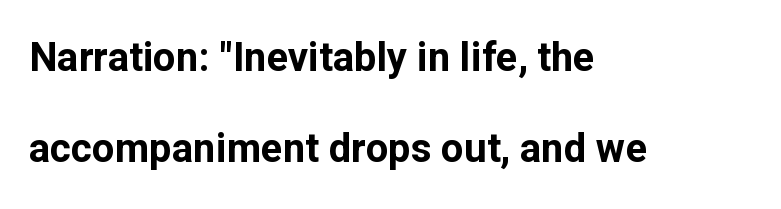
Q: Is the text bold? A: Yes.
Q: Is the text italic (slanted)? A: No, it is upright.
Q: Is the typeface a serif or a sans-serif typeface? A: Sans-serif.
Q: Is the text underlined? A: No.
Q: How is the paragraph aligned? A: Left-aligned.
Q: Is the spacing between letters normal or unusually wide? A: Normal.
Q: Is the spacing between lines tight, normal or loose? A: Loose.
Q: Width (condensed, normal, or wide)? A: Normal.
Q: Stroke contrast? A: Low.
Q: x-height? A: Medium.
Q: Monospaced? A: No.
